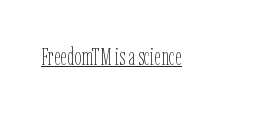
The image shows 25 px text type, upright; set normal letter spacing, underlined.
